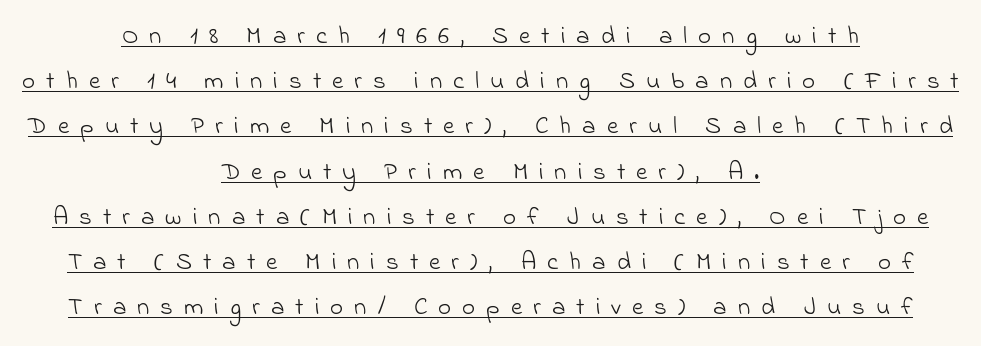
Someone cranked the tracking dial way up on this one. Each line of the rendering has a horizontal stroke beneath the glyphs. The paragraph has two soft edges and a firm central axis. The weight would be labelled regular, book, light, or lighter still.
